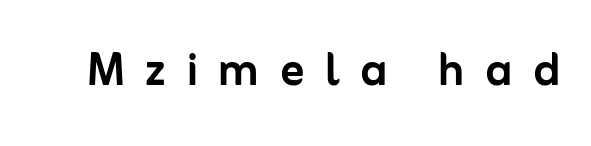
The image shows 59 px sans-serif type, upright; set unusually wide letter spacing (+0.35 em), not underlined; low stroke contrast and a medium x-height.
